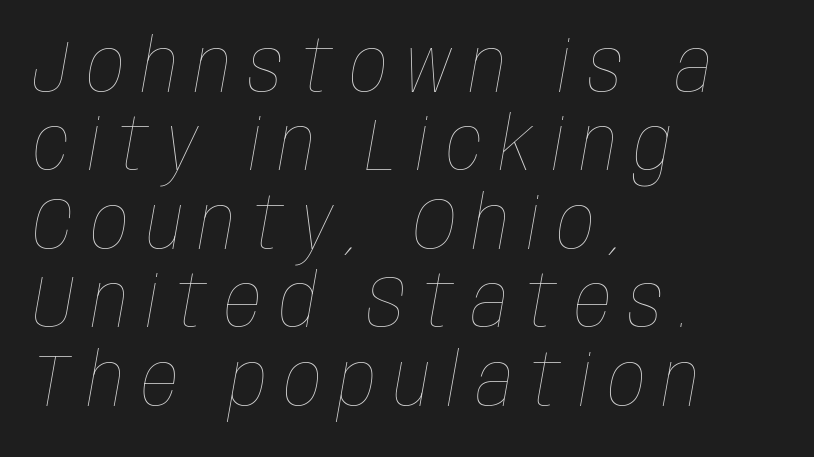
Q: Is the text bold? A: No.
Q: Is the text italic (slanted)? A: Yes, it leans right by about 10 degrees.
Q: Is the text underlined? A: No.
Q: How is the paragraph aligned? A: Left-aligned.
Q: Is the spacing between letters normal or unusually wide? A: Unusually wide.
Q: Is the spacing between lines tight, normal or loose? A: Tight.
Q: Width (condensed, normal, or wide)? A: Condensed.
Q: Stroke contrast? A: Low.
Q: x-height? A: Large.
Q: Monospaced? A: No.
